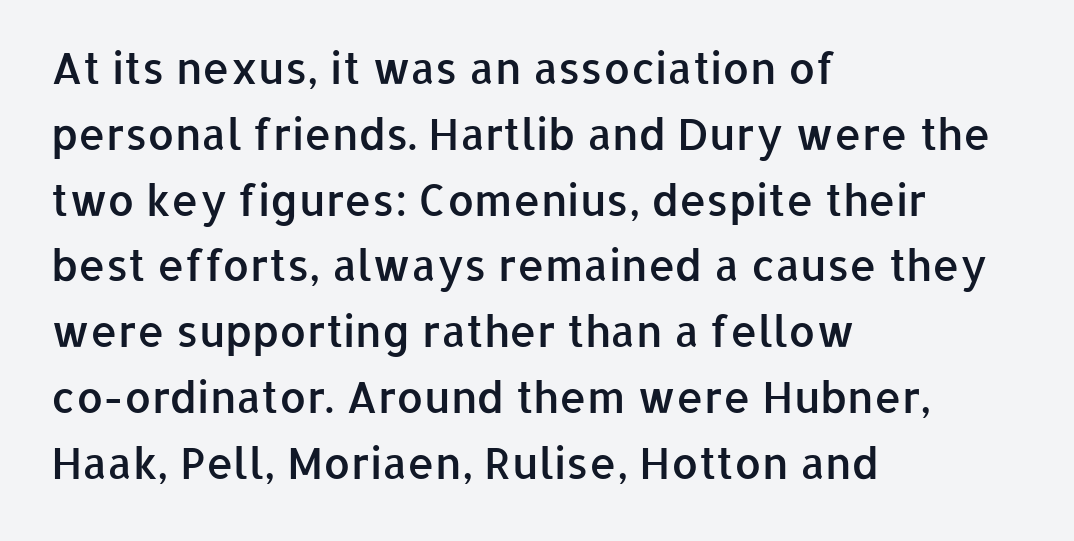
To sum up the face: it is a sans, with no serifs. A somewhat darkened texture: the type is semibold rather than bold. Teacher's note: observe the even left margin — that is flush-left alignment. This block has exactly the height ordinary leading produces.
